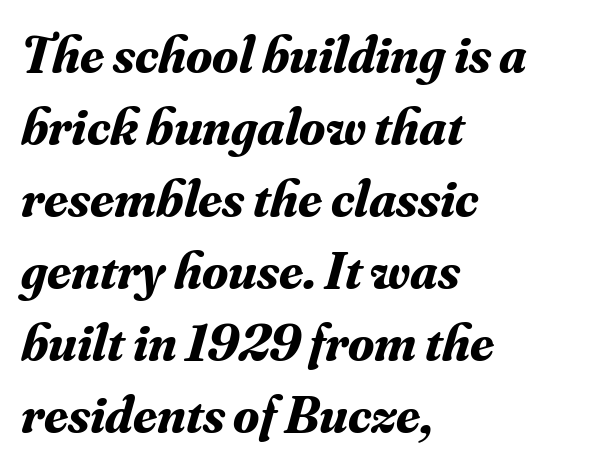
An italicized treatment has been applied to the whole sample. Successive baselines arrive at the customary interval. Chunky letters — that's bold for sure. A typesetter would call this proportional, since set widths differ per character.
